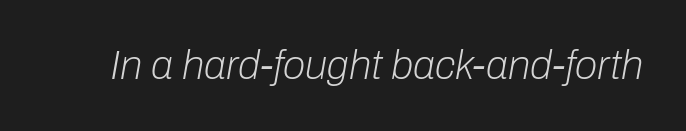
{"italic": "yes", "lean": "right", "slant_degrees": 10, "bold": "no", "weight": "light", "width": "normal", "stroke_contrast": "low", "x_height": "medium", "monospaced": "no", "underline": "no", "letter_spacing": "normal", "letter_spacing_em": 0.0, "glyph_px": 41}
